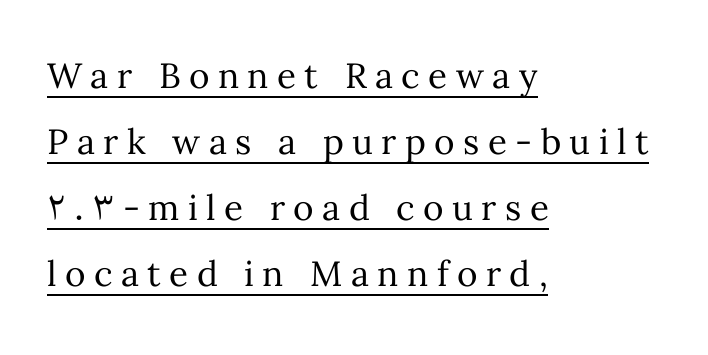
The paragraph has a hard left edge and a soft right edge. The characters are drawn with everyday or finer stroke widths. The passage shown is underscored from start to finish. You can tell it's not italic because the verticals are truly vertical.
